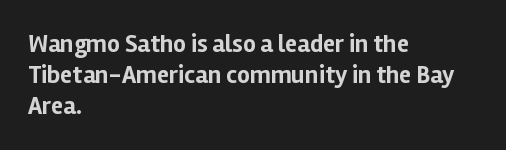
You'd pick this weight for a headline — it's a proper bold. Upright lettering throughout. Nothing unusual about the tracking: characters are spaced as the font intends. Check the space under the baseline: it is left empty.
